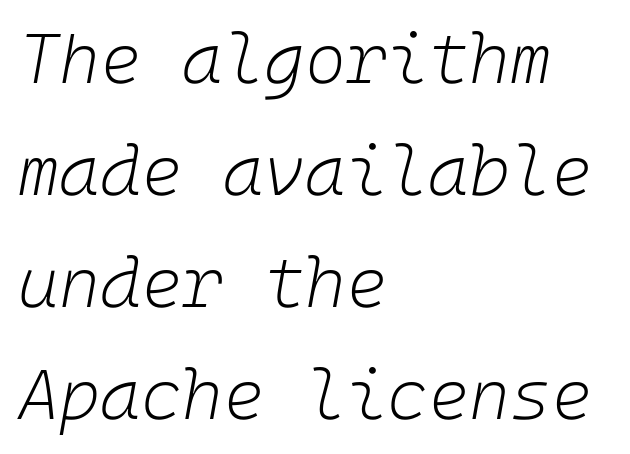
The image shows 70 px light type, italic (leaning right); set left-aligned, normal line spacing (1.6x), normal letter spacing, not underlined; low stroke contrast and a medium x-height.
